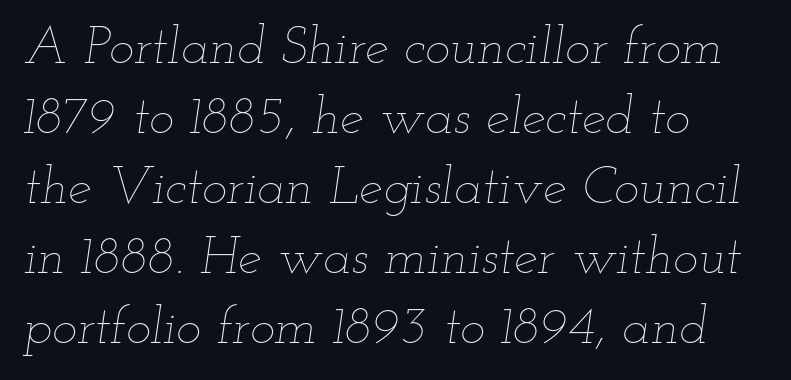
{"italic": "yes", "lean": "right", "slant_degrees": 12, "bold": "no", "weight": "thin", "width": "wide", "stroke_contrast": "low", "x_height": "small", "monospaced": "no", "underline": "no", "align": "left", "line_spacing": "normal", "line_spacing_ratio": 1.32, "letter_spacing": "normal", "letter_spacing_em": 0.0, "glyph_px": 53}
